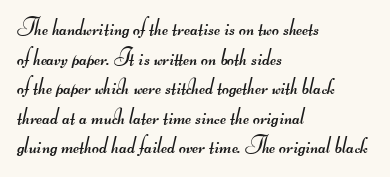
{"bold": "no", "underline": "no", "align": "left", "line_spacing_ratio": 1.23, "letter_spacing": "normal", "letter_spacing_em": 0.0, "glyph_px": 24}
